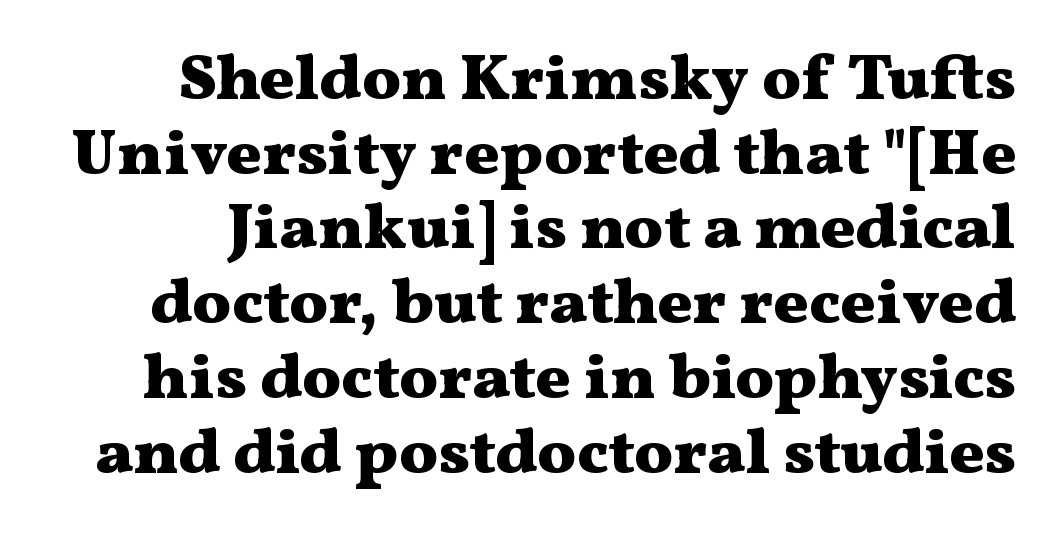
Type without underlining. The letters carry serifs — small finishing strokes at the ends of their stems. The passage shown is emphatically bold. Interline gaps are noticeably narrow in this sample.
